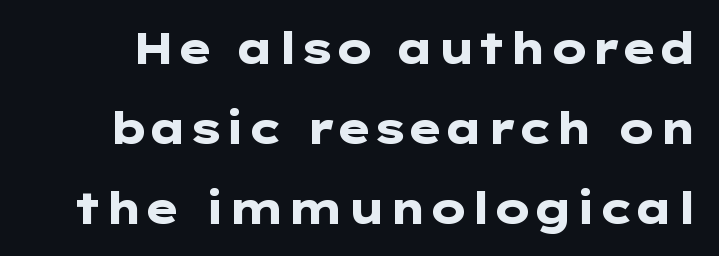
Q: Is the text bold? A: Yes.
Q: Is the text italic (slanted)? A: No, it is upright.
Q: Is the typeface a serif or a sans-serif typeface? A: Sans-serif.
Q: Is the text underlined? A: No.
Q: Is the spacing between letters normal or unusually wide? A: Normal.
Q: Width (condensed, normal, or wide)? A: Wide.
Q: Stroke contrast? A: Low.
Q: x-height? A: Medium.
